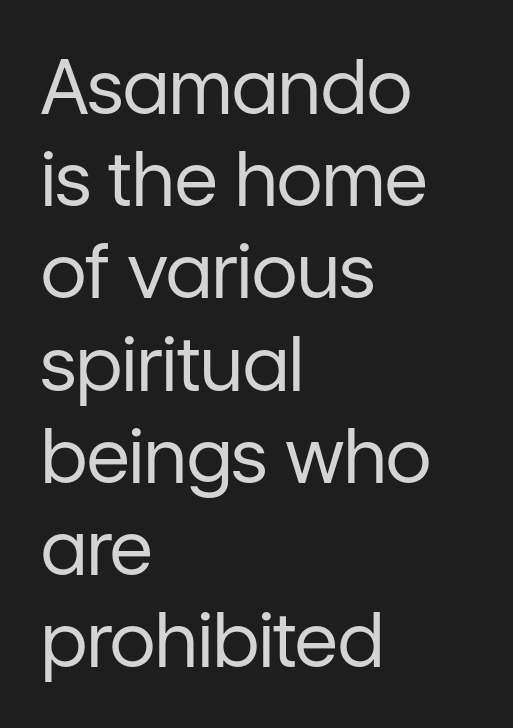
Every character sits straight up, as roman type does. Caption: multi-line text, flush left, ragged right. Tracking value appears to be zero — textbook default spacing. A bare baseline throughout the passage. No chunkiness to these letters — they're not bold. A sans-serif font was chosen for this passage.
